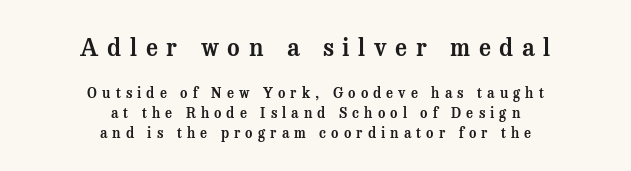
{"italic": "no", "underline": "no", "align": "center", "line_spacing": "normal", "line_spacing_ratio": 1.44, "letter_spacing": "wide", "letter_spacing_em": 0.36, "larger_block": "first", "size_ratio": 1.71, "glyph_px": 24}
